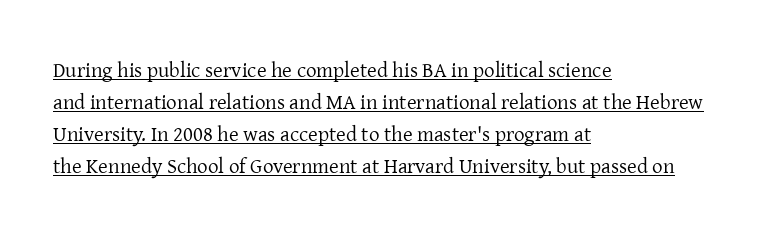
Q: Is the text bold? A: No.
Q: Is the text italic (slanted)? A: No, it is upright.
Q: Is the text underlined? A: Yes.
Q: How is the paragraph aligned? A: Left-aligned.
Q: Is the spacing between letters normal or unusually wide? A: Normal.
Q: Is the spacing between lines tight, normal or loose? A: Normal.
